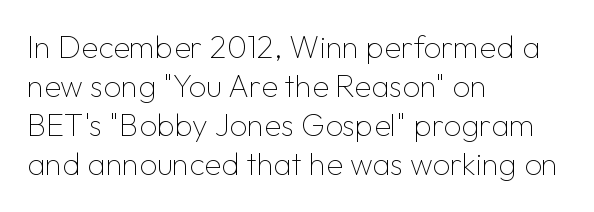
{"serif": "no", "italic": "no", "bold": "no", "weight": "thin", "width": "normal", "stroke_contrast": "low", "x_height": "medium", "monospaced": "no", "underline": "no", "align": "left", "line_spacing": "normal", "line_spacing_ratio": 1.26, "letter_spacing": "normal", "letter_spacing_em": 0.0, "glyph_px": 31}
